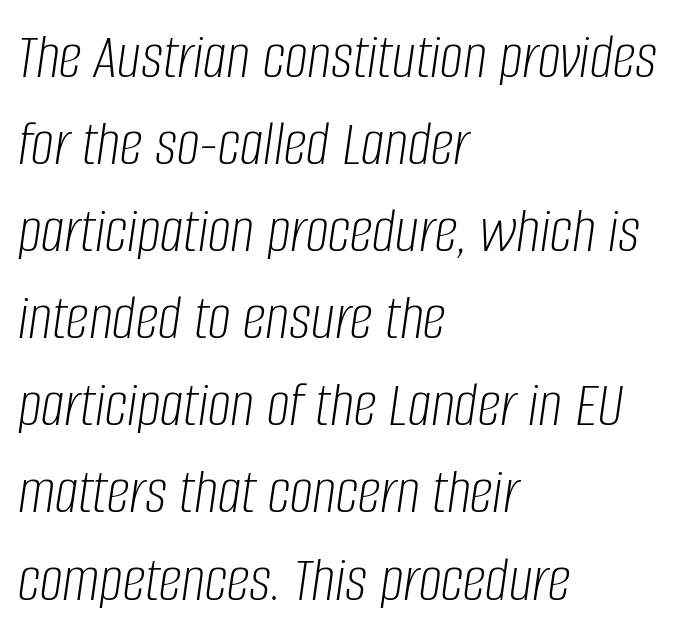
{"italic": "yes", "lean": "right", "slant_degrees": 8, "bold": "no", "weight": "light", "width": "condensed", "stroke_contrast": "low", "x_height": "large", "monospaced": "no", "underline": "no", "align": "left", "line_spacing": "normal", "line_spacing_ratio": 1.34, "letter_spacing": "normal", "letter_spacing_em": 0.0, "glyph_px": 65}
